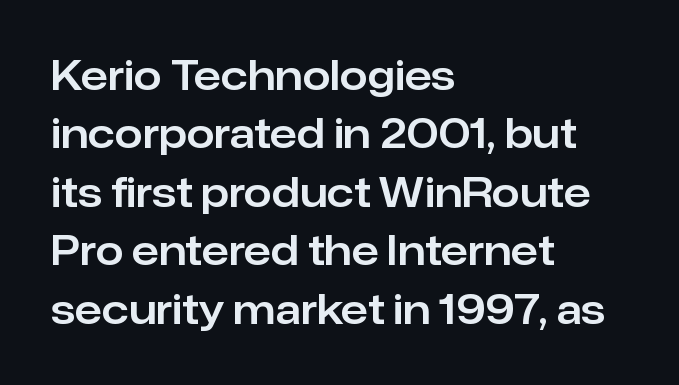
{"serif": "no", "italic": "no", "width": "normal", "stroke_contrast": "low", "x_height": "medium", "monospaced": "no", "underline": "no", "align": "left", "line_spacing": "normal", "line_spacing_ratio": 1.46, "letter_spacing": "normal", "letter_spacing_em": 0.0, "glyph_px": 40}
